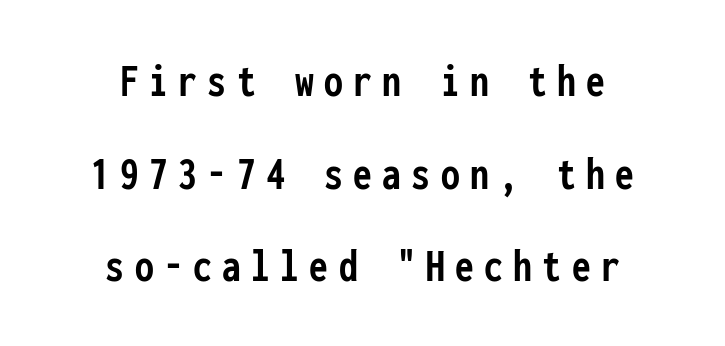
{"serif": "no", "italic": "no", "bold": "yes", "weight": "semibold", "width": "condensed", "stroke_contrast": "low", "x_height": "medium", "monospaced": "yes", "underline": "no", "align": "center", "line_spacing": "loose", "line_spacing_ratio": 1.97, "letter_spacing": "wide", "letter_spacing_em": 0.22, "glyph_px": 47}
